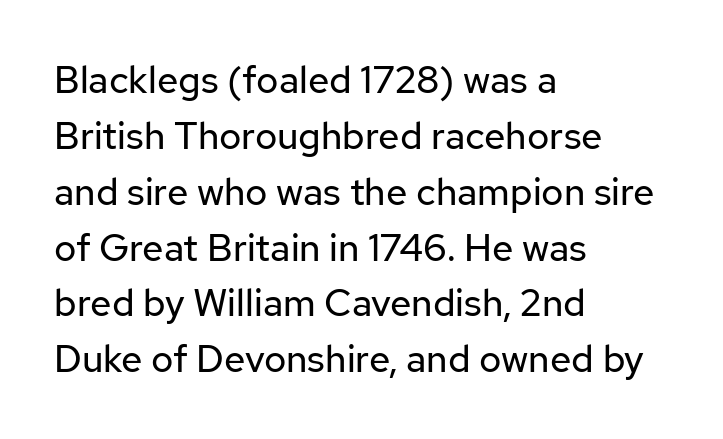
Q: Is the text bold? A: No.
Q: Is the text italic (slanted)? A: No, it is upright.
Q: Is the typeface a serif or a sans-serif typeface? A: Sans-serif.
Q: Is the text underlined? A: No.
Q: How is the paragraph aligned? A: Left-aligned.
Q: Is the spacing between letters normal or unusually wide? A: Normal.
Q: Is the spacing between lines tight, normal or loose? A: Normal.
Q: Width (condensed, normal, or wide)? A: Normal.
Q: Stroke contrast? A: Low.
Q: x-height? A: Medium.
Q: Monospaced? A: No.
